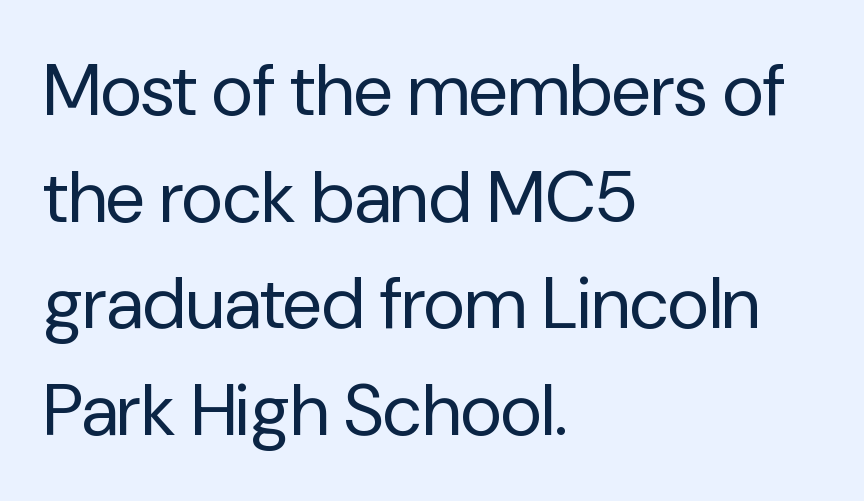
The type family on display is of the sans-serif kind. A typesetter would call this proportional, since set widths differ per character. There is no visible air inserted between adjacent glyphs. In terms of posture, this sample is upright. Alignment: flush left. Only glyphs here, with clear space below each row.
